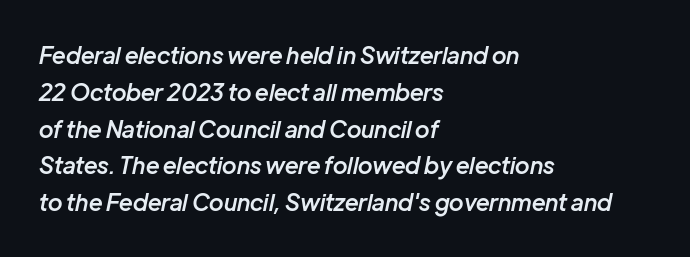
The image shows 23 px text type, italic (leaning right); set left-aligned, normal line spacing (1.6x), normal letter spacing, not underlined.
